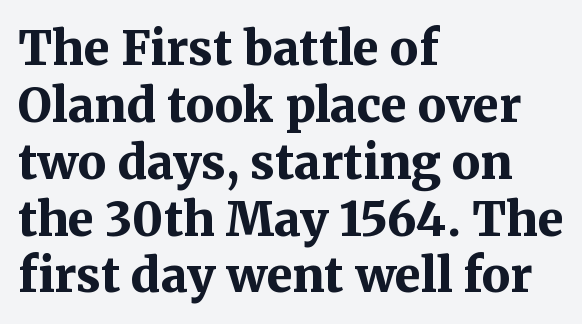
The image shows 47 px bold serif type, upright; set left-aligned, line spacing 1.21x, normal letter spacing, not underlined; medium stroke contrast and a medium x-height.
